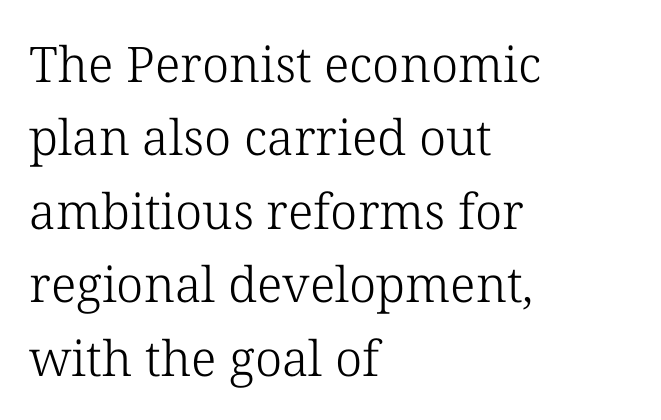
The image shows 49 px light serif type, upright; set left-aligned, normal line spacing (1.5x), normal letter spacing, not underlined; low stroke contrast and a medium x-height.
